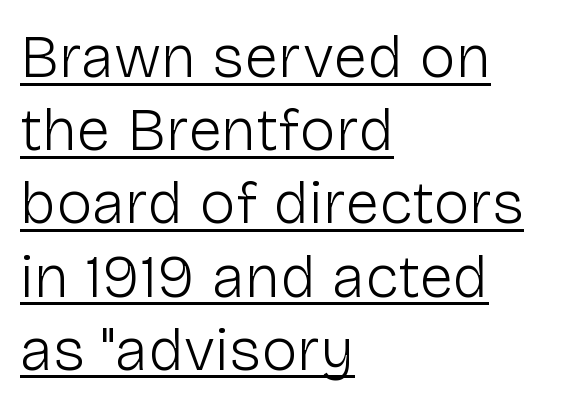
{"serif": "no", "italic": "no", "bold": "no", "weight": "light", "width": "normal", "stroke_contrast": "low", "x_height": "medium", "monospaced": "no", "underline": "yes", "align": "left", "line_spacing_ratio": 1.2, "letter_spacing": "normal", "letter_spacing_em": 0.0, "glyph_px": 61}
